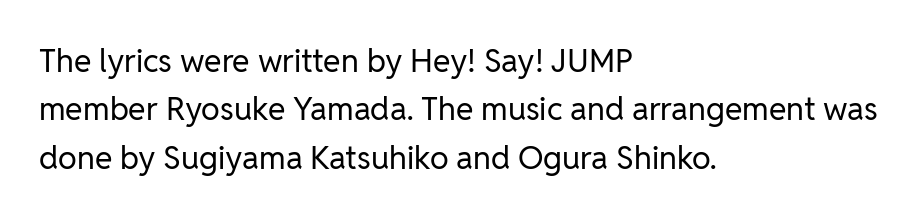
The rendering anchors every line to the left-hand side. Weight: regular or lighter. No italicization has been applied; the sample stays upright. Unlike a traditional serif, this face leaves its strokes unadorned. Underline: absent. Spacing verdict: proportional, widths tailored to each character.
